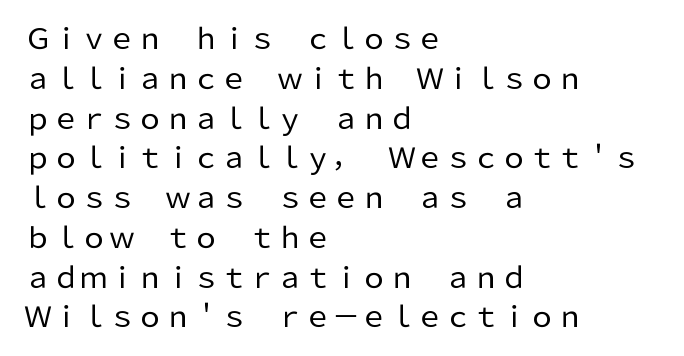
The image shows 28 px regular-weight sans-serif type, upright; set left-aligned, normal line spacing (1.42x), normal letter spacing, not underlined; low stroke contrast and a medium x-height.
